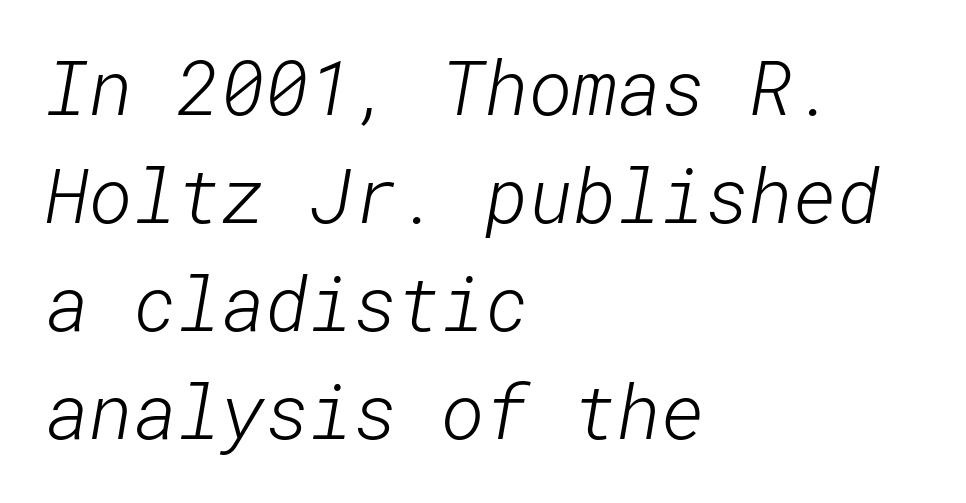
Q: Is the text bold? A: No.
Q: Is the typeface a serif or a sans-serif typeface? A: Sans-serif.
Q: Is the text underlined? A: No.
Q: How is the paragraph aligned? A: Left-aligned.
Q: Is the spacing between letters normal or unusually wide? A: Normal.
Q: Is the spacing between lines tight, normal or loose? A: Normal.
Q: Width (condensed, normal, or wide)? A: Normal.
Q: Stroke contrast? A: Low.
Q: x-height? A: Medium.
